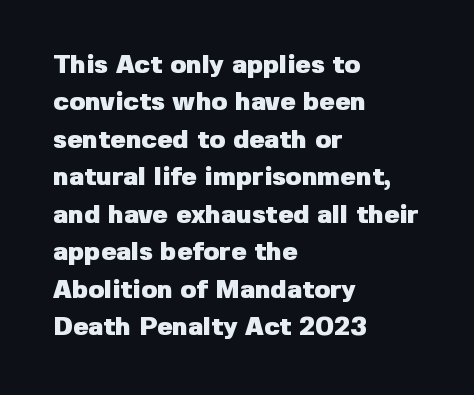
Q: Is the text bold? A: Yes.
Q: Is the text italic (slanted)? A: No, it is upright.
Q: Is the text underlined? A: No.
Q: How is the paragraph aligned? A: Left-aligned.
Q: Is the spacing between letters normal or unusually wide? A: Normal.
Q: Is the spacing between lines tight, normal or loose? A: Normal.
